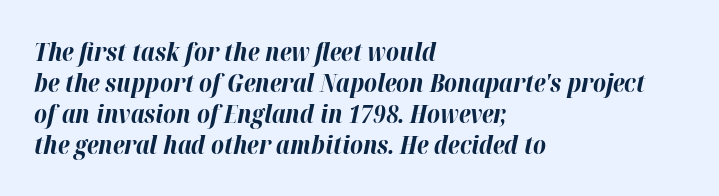
{"italic": "yes", "lean": "right", "slant_degrees": 12, "bold": "yes", "underline": "no", "align": "left", "line_spacing_ratio": 1.24, "letter_spacing": "normal", "letter_spacing_em": 0.0, "glyph_px": 25}
